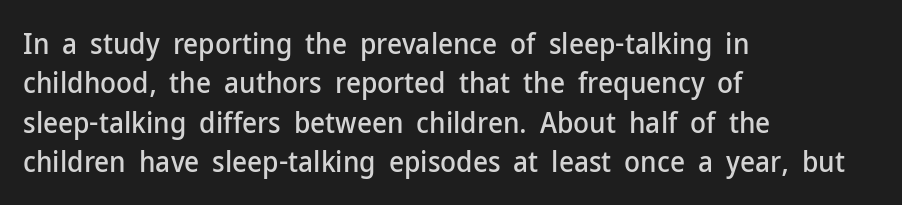
The image shows 29 px sans-serif type, upright; set left-aligned, normal line spacing (1.36x), normal letter spacing, not underlined; low stroke contrast and a medium x-height.
